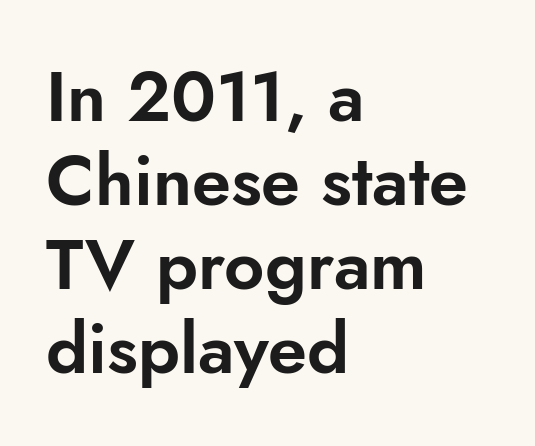
{"serif": "no", "italic": "no", "width": "normal", "stroke_contrast": "low", "x_height": "small", "monospaced": "no", "underline": "no", "align": "left", "line_spacing_ratio": 1.2, "letter_spacing": "normal", "letter_spacing_em": 0.0, "glyph_px": 70}
